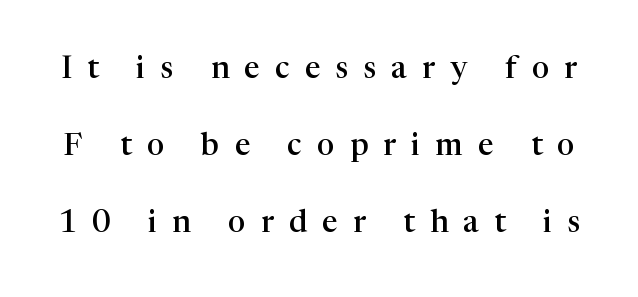
The image shows 31 px semibold serif type, upright; set loose line spacing (2.49x), unusually wide letter spacing (+0.49 em), not underlined; high stroke contrast and a medium x-height.
